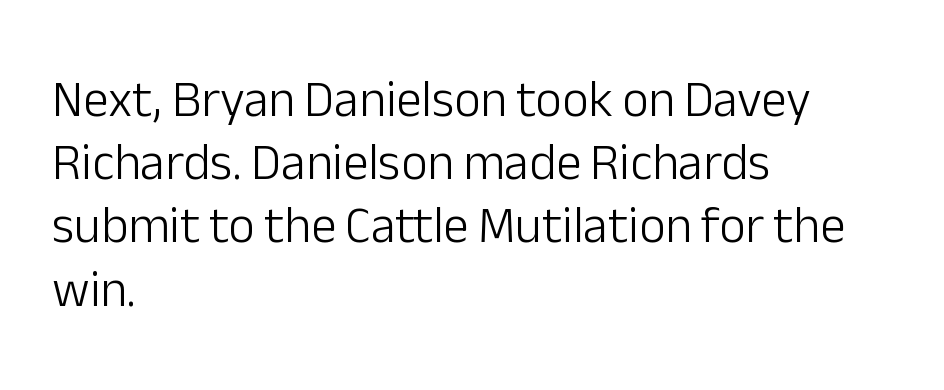
The image shows 51 px light sans-serif type, upright; set left-aligned, line spacing 1.24x, normal letter spacing, not underlined; low stroke contrast and a medium x-height.
